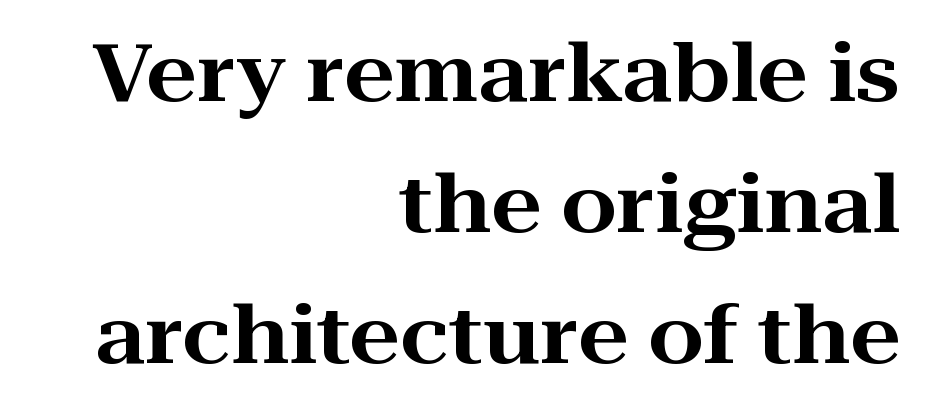
Q: Is the text italic (slanted)? A: No, it is upright.
Q: Is the typeface a serif or a sans-serif typeface? A: Serif.
Q: Is the text underlined? A: No.
Q: How is the paragraph aligned? A: Right-aligned.
Q: Is the spacing between letters normal or unusually wide? A: Normal.
Q: Is the spacing between lines tight, normal or loose? A: Normal.
Q: Width (condensed, normal, or wide)? A: Wide.
Q: Stroke contrast? A: High.
Q: x-height? A: Medium.
Q: Monospaced? A: No.
